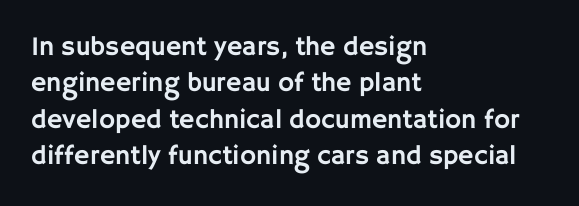
Tracking value appears to be zero — textbook default spacing. The type sits square on the baseline with zero lean. A clean baseline with only descenders dipping below it. Is the block centered? No — it sits flush against the left margin. Notice how descenders clear the ascenders below comfortably — that's standard leading.
